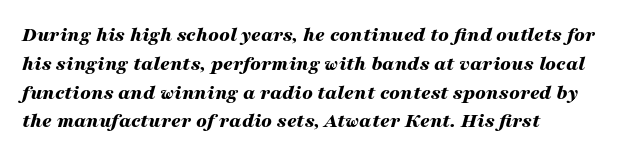
This sample uses an oblique cut, with every glyph tilted off the vertical. Typesetter's note: full bold, strokes at maximum text heaviness. Descenders are the only things crossing below the line. The rendering uses a moderate line-height, typical for paragraphs.
